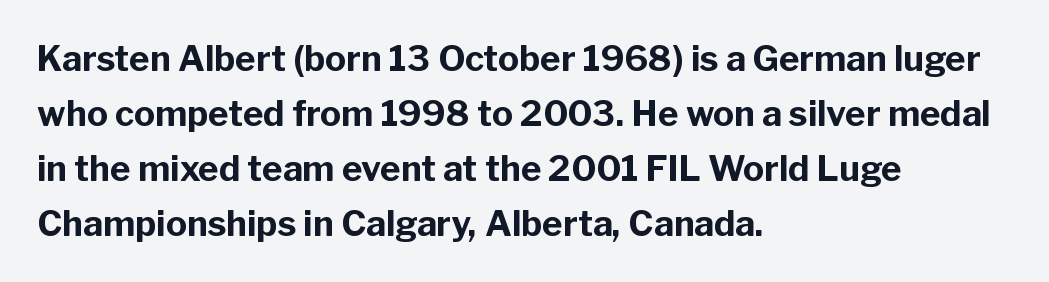
The face used here is a sans, in the tradition of grotesques and geometrics. Ordinary non-slanted type is in use. Character widths vary here, with narrow letters taking less room than wide ones. The strokes are fattened all the way to bold. Regarding leading, the lines here are spaced in the standard way.
